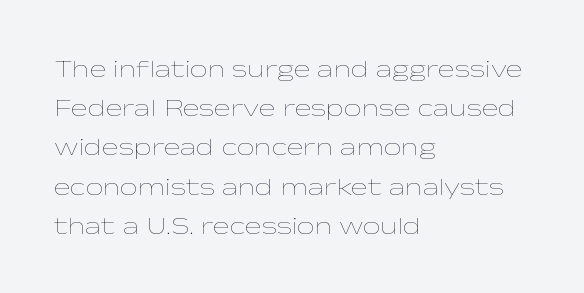
{"italic": "no", "bold": "no", "underline": "no", "align": "left", "line_spacing": "normal", "line_spacing_ratio": 1.57, "letter_spacing": "normal", "letter_spacing_em": 0.0, "glyph_px": 25}
